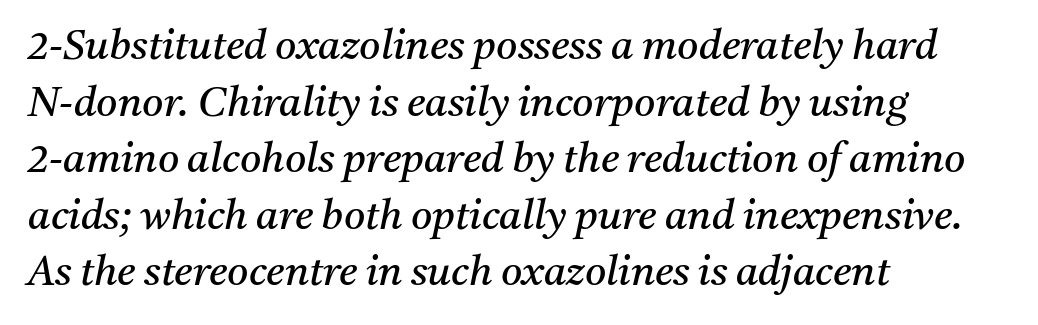
The image shows 41 px regular-weight serif type, italic (leaning right); set left-aligned, normal line spacing (1.38x), normal letter spacing, not underlined; medium stroke contrast and a medium x-height.
